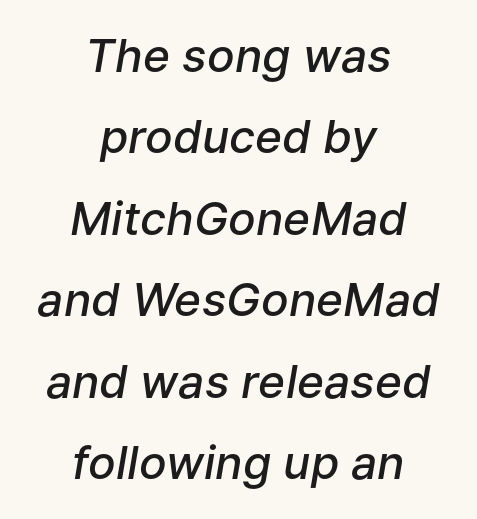
Q: Is the text bold? A: Semi-bold.
Q: Is the text italic (slanted)? A: Yes, it leans right by about 9 degrees.
Q: Is the text underlined? A: No.
Q: How is the paragraph aligned? A: Centered.
Q: Is the spacing between letters normal or unusually wide? A: Normal.
Q: Width (condensed, normal, or wide)? A: Normal.
Q: Stroke contrast? A: Low.
Q: x-height? A: Medium.
Q: Monospaced? A: No.
